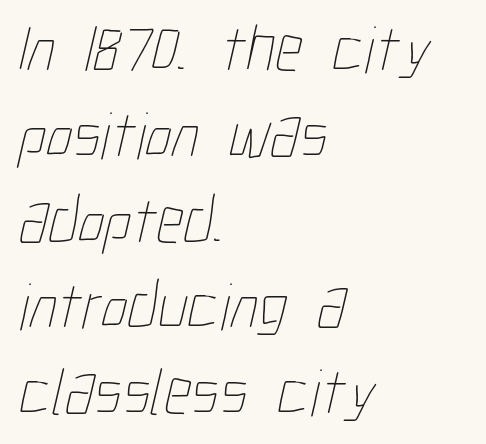
The image shows 67 px thin, condensed type; set left-aligned, normal line spacing (1.28x), normal letter spacing, not underlined; low stroke contrast and a medium x-height.
